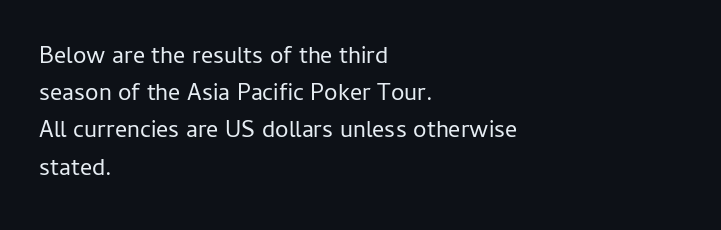
Ordinary non-slanted type is in use. This sample uses plain, unmodified letter spacing. Has an underline been added? It has not. The designer left line spacing at the default. The cut favours lightness, reaching ordinary text weight at its darkest. Layout note: lines flush left.
